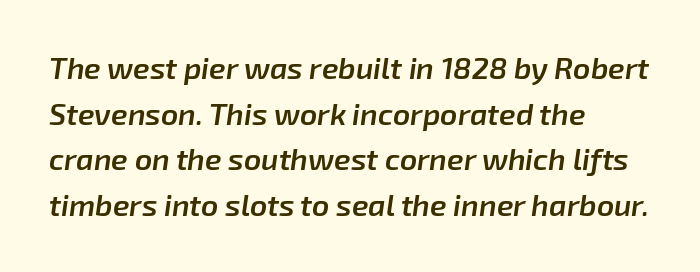
Emphasis by weight is partial: semibold. Is this a fixed-width face? No — the glyphs have proportional, varying widths. Decoration check: the copy has no underline. Style check: oblique.
